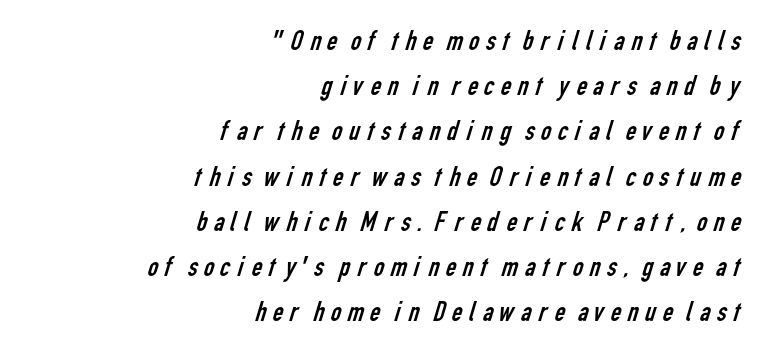
Horizontally, the lines are justified to the trailing edge only. Spacing verdict: proportional, widths tailored to each character. Serif or sans? Sans — the stroke terminals are bare. The font is comparable to plain body text, perhaps lighter. A normal amount of white space separates one row of letters from the next. The zone under the glyphs is completely vacant.
